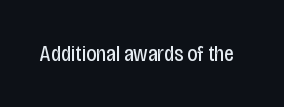
The space directly below the letters is spotless. Quick note: not italic, upright. The line texture is even and compact thanks to regular tracking. These glyphs show unthickened strokes, regular width or finer.
